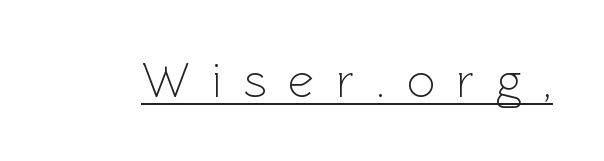
{"serif": "no", "italic": "no", "bold": "no", "weight": "light", "width": "normal", "x_height": "medium", "monospaced": "no", "underline": "yes", "letter_spacing": "wide", "letter_spacing_em": 0.44, "glyph_px": 50}
